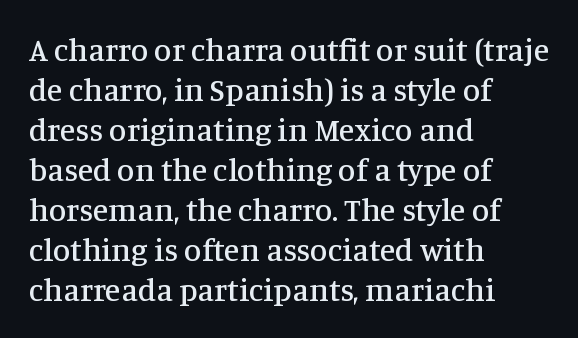
Yep, those are serifs on the letters. All the whitespace from short lines collects on the right. The leading is moderate, giving the passage an even texture. A roman cut, with each character standing at attention. The baseline area is clear. This sample has the flowing, uneven cadence of proportional lettering.
